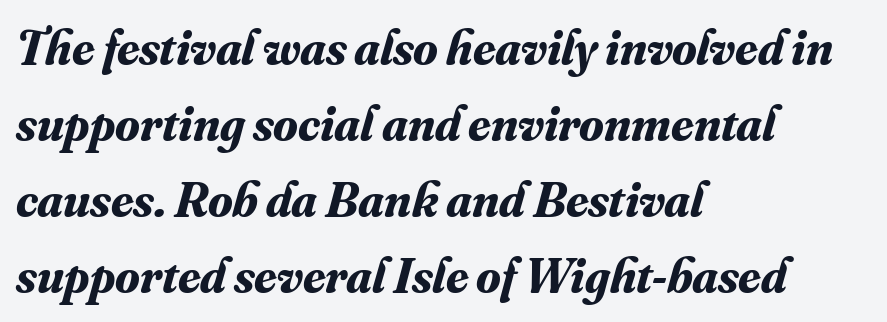
Q: Is the text bold? A: Yes.
Q: Is the text italic (slanted)? A: Yes, it leans right by about 16 degrees.
Q: Is the typeface a serif or a sans-serif typeface? A: Serif.
Q: Is the text underlined? A: No.
Q: How is the paragraph aligned? A: Left-aligned.
Q: Is the spacing between letters normal or unusually wide? A: Normal.
Q: Is the spacing between lines tight, normal or loose? A: Normal.
Q: Width (condensed, normal, or wide)? A: Normal.
Q: Stroke contrast? A: Medium.
Q: x-height? A: Small.
Q: Monospaced? A: No.
